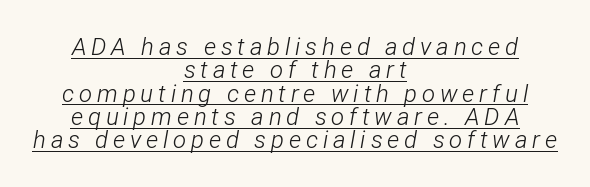
The text block is weighted toward neither margin, spreading evenly from the middle. How would I describe the line gaps? Narrow and economical. How are the letters spaced? Widely, with obvious added tracking. Has an underline been added? It has.
